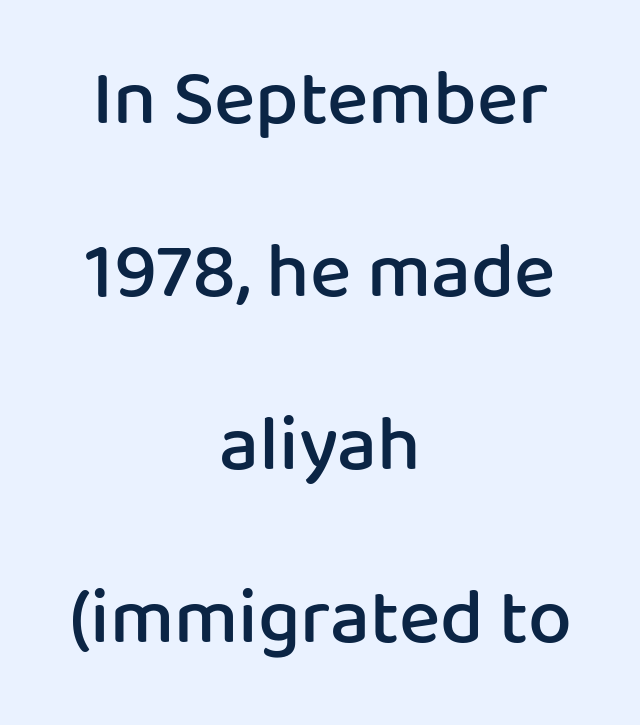
Q: Is the text bold? A: Semi-bold.
Q: Is the text italic (slanted)? A: No, it is upright.
Q: Is the typeface a serif or a sans-serif typeface? A: Sans-serif.
Q: Is the text underlined? A: No.
Q: How is the paragraph aligned? A: Centered.
Q: Is the spacing between letters normal or unusually wide? A: Normal.
Q: Is the spacing between lines tight, normal or loose? A: Loose.
Q: Width (condensed, normal, or wide)? A: Normal.
Q: Stroke contrast? A: Low.
Q: x-height? A: Medium.
Q: Monospaced? A: No.
